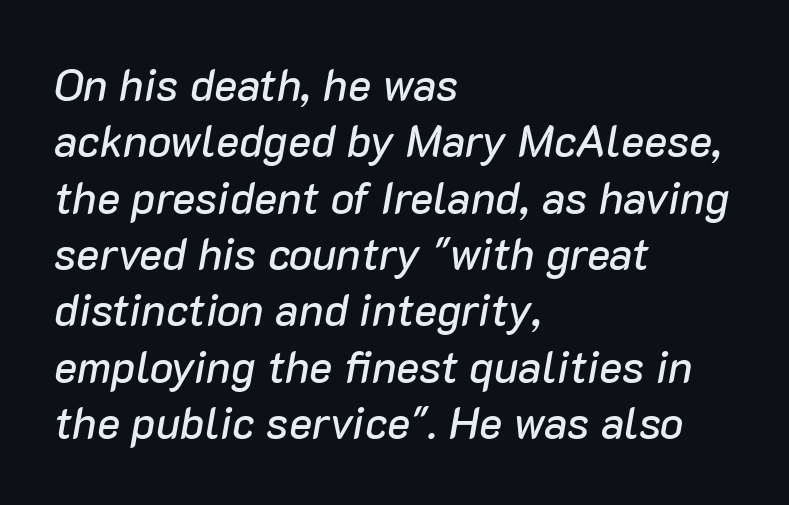
The image shows 44 px text type, italic (leaning right); set left-aligned, normal line spacing (1.28x), normal letter spacing, not underlined; low stroke contrast and a medium x-height.
